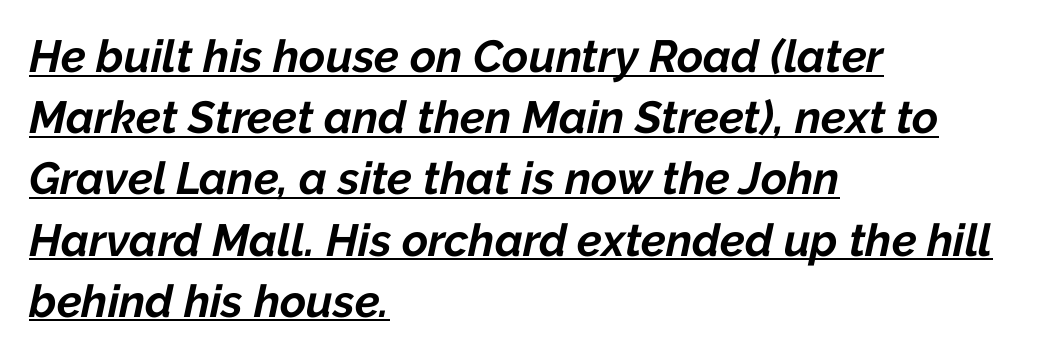
Q: Is the text bold? A: Yes.
Q: Is the text italic (slanted)? A: Yes, it leans right by about 12 degrees.
Q: Is the text underlined? A: Yes.
Q: How is the paragraph aligned? A: Left-aligned.
Q: Is the spacing between letters normal or unusually wide? A: Normal.
Q: Is the spacing between lines tight, normal or loose? A: Normal.
Q: Width (condensed, normal, or wide)? A: Normal.
Q: Stroke contrast? A: Low.
Q: x-height? A: Medium.
Q: Monospaced? A: No.
